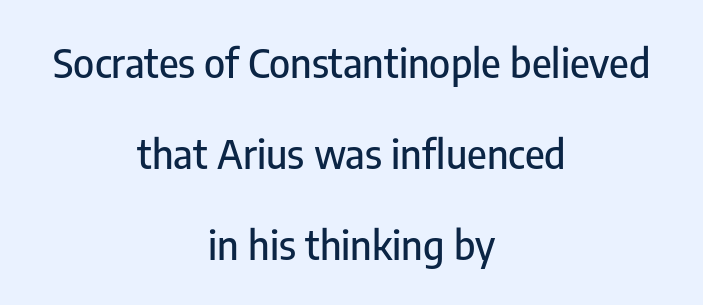
The image shows 40 px condensed sans-serif type, upright; set centered, loose line spacing (2.27x), normal letter spacing, not underlined; low stroke contrast and a medium x-height.
